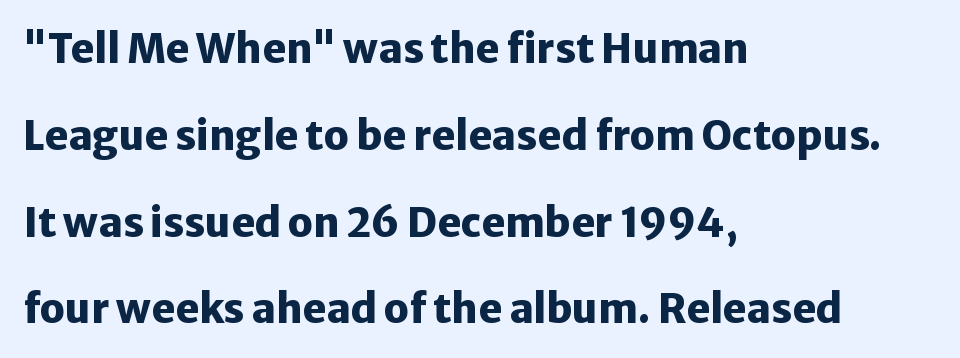
The image shows 40 px heavy sans-serif type, upright; set left-aligned, loose line spacing (2.17x), normal letter spacing, not underlined; low stroke contrast and a medium x-height.
